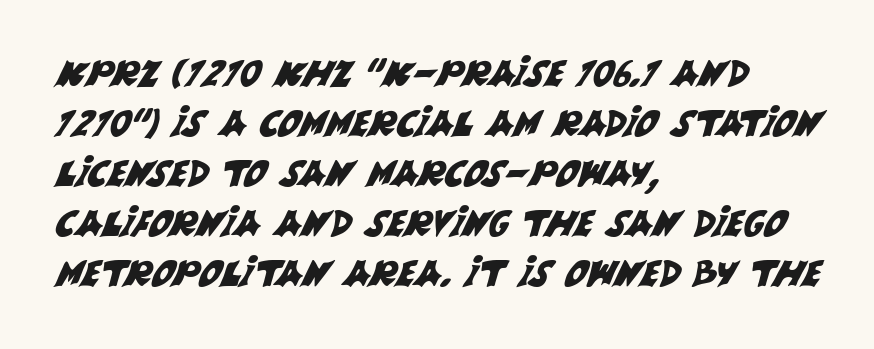
Q: Is the typeface a serif or a sans-serif typeface? A: Sans-serif.
Q: Is the text underlined? A: No.
Q: How is the paragraph aligned? A: Left-aligned.
Q: Is the spacing between letters normal or unusually wide? A: Normal.
Q: Is the spacing between lines tight, normal or loose? A: Normal.
Q: Width (condensed, normal, or wide)? A: Normal.
Q: Stroke contrast? A: Medium.
Q: x-height? A: Large.
Q: Monospaced? A: No.
